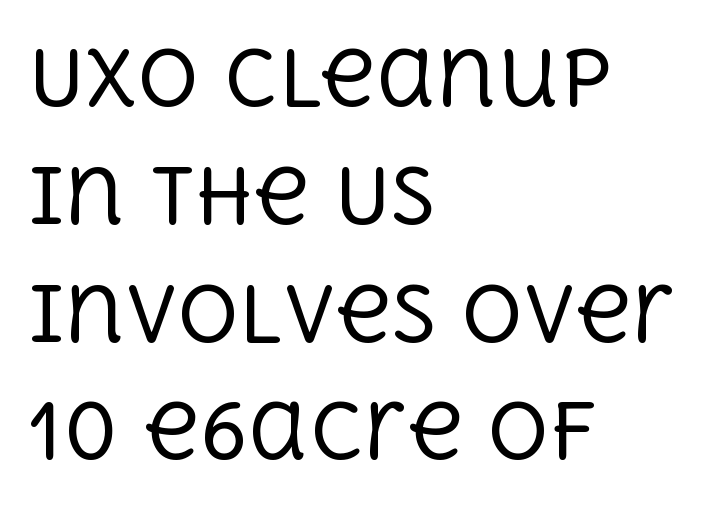
Q: Is the text bold? A: No.
Q: Is the text italic (slanted)? A: No, it is upright.
Q: Is the typeface a serif or a sans-serif typeface? A: Serif.
Q: Is the text underlined? A: No.
Q: How is the paragraph aligned? A: Left-aligned.
Q: Is the spacing between letters normal or unusually wide? A: Normal.
Q: Is the spacing between lines tight, normal or loose? A: Normal.
Q: Width (condensed, normal, or wide)? A: Normal.
Q: x-height? A: Large.
Q: Monospaced? A: No.
